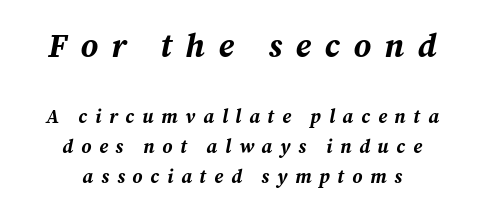
The image shows 33 px bold type, italic (leaning right); set centered, normal line spacing (1.59x), unusually wide letter spacing (+0.41 em), not underlined; the first (top) block is 1.74x larger; medium stroke contrast and a medium x-height.
